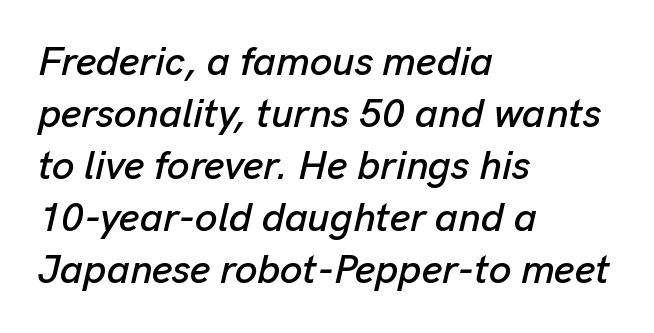
The image shows 40 px text type, italic (leaning right); set left-aligned, normal line spacing (1.3x), normal letter spacing, not underlined; low stroke contrast and a medium x-height.
